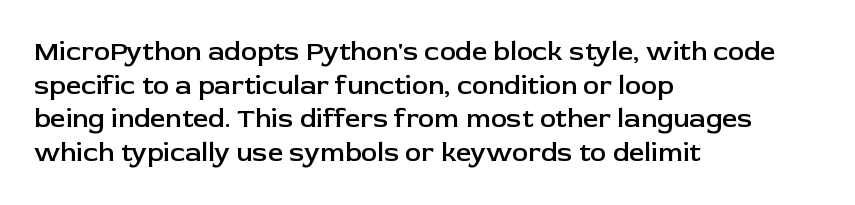
Does the copy run flush right? No — it runs flush left. The passage shown has conventional tracking throughout. Compared with an ordinary text face, these strokes are moderately heavier — a semibold. Unlike italic type, these characters show no tilt at all. No word sits above an underline.
